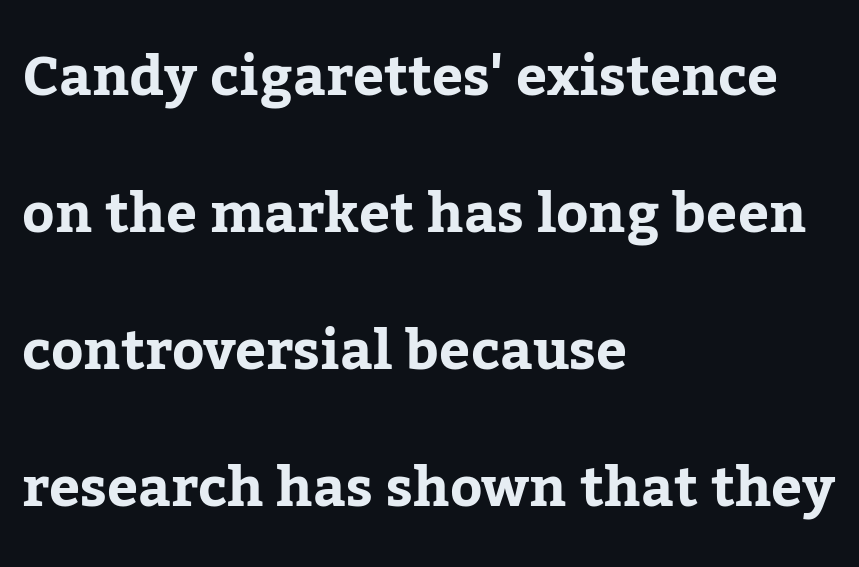
Q: Is the text bold? A: Yes.
Q: Is the text italic (slanted)? A: No, it is upright.
Q: Is the typeface a serif or a sans-serif typeface? A: Serif.
Q: Is the text underlined? A: No.
Q: How is the paragraph aligned? A: Left-aligned.
Q: Is the spacing between letters normal or unusually wide? A: Normal.
Q: Is the spacing between lines tight, normal or loose? A: Loose.
Q: Width (condensed, normal, or wide)? A: Normal.
Q: Stroke contrast? A: Low.
Q: x-height? A: Medium.
Q: Monospaced? A: No.
